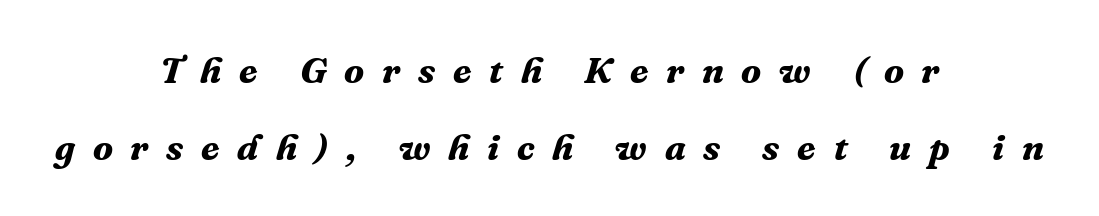
The image shows 37 px bold serif type, italic (leaning right); set centered, loose line spacing (2.08x), unusually wide letter spacing (+0.48 em), not underlined; medium stroke contrast and a medium x-height.
